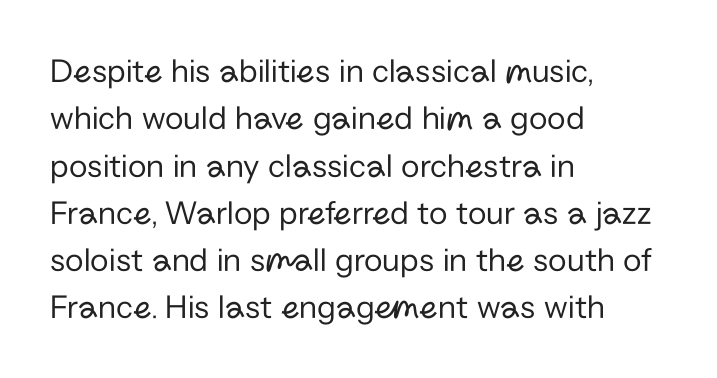
The glyphs in this specimen are sans serif. Rendered with straight, roman letterforms. Which margin do the lines hug? The left one — the right edge is uneven. Glance below the letters and you will spot only blank space.
